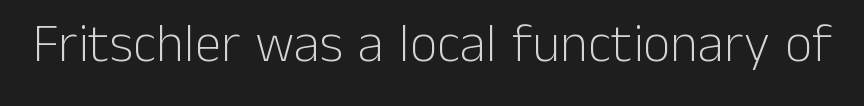
Grotesque or geometric, the face here clearly has no serifs. These lines are rendered in a variable-pitch font. Italic? Not at all — the glyphs are vertical. The cut favours lightness, reaching ordinary text weight at its darkest. In terms of letterspacing, this is plain default setting. Nobody drew a line under any word here.
